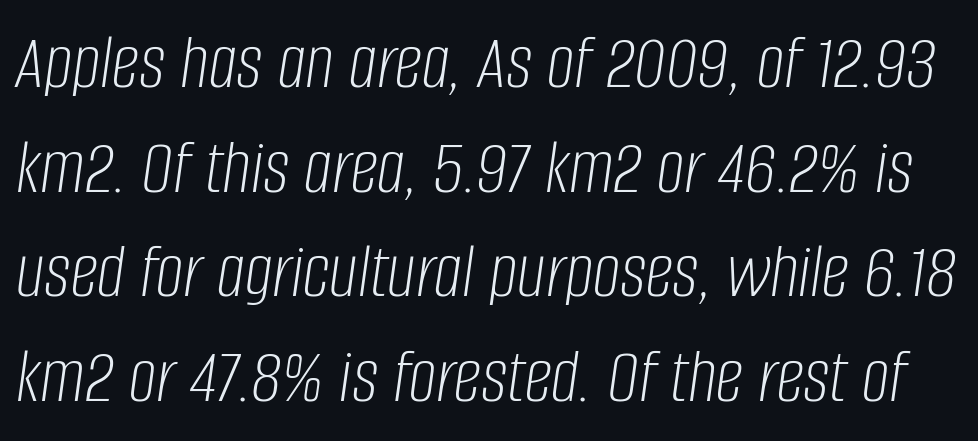
The image shows 78 px light, condensed type, italic (leaning right); set normal line spacing (1.34x), normal letter spacing, not underlined; low stroke contrast and a large x-height.
